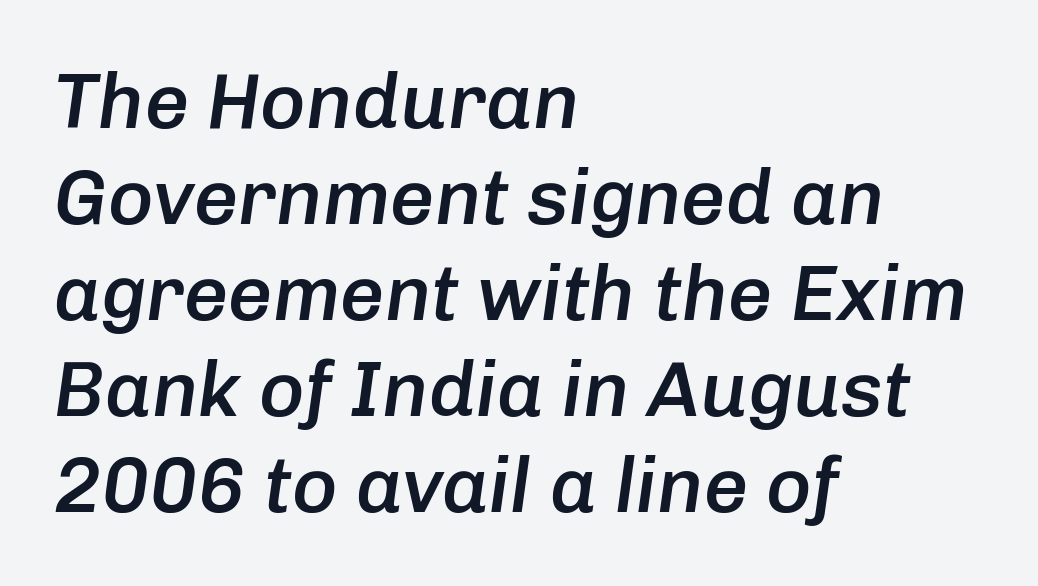
Looks like regular typesetting: each glyph gets only the width it needs. The characters look somewhat weighty, a semibold short of true bold. Left-aligned paragraph, ragged on the right. Posture: slanted. The rendering keeps characters at their native spacing.
